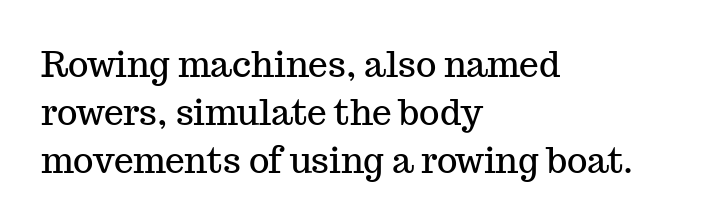
{"serif": "yes", "italic": "no", "width": "normal", "stroke_contrast": "medium", "x_height": "medium", "monospaced": "no", "underline": "no", "align": "left", "line_spacing": "normal", "line_spacing_ratio": 1.37, "letter_spacing": "normal", "letter_spacing_em": 0.0, "glyph_px": 35}
